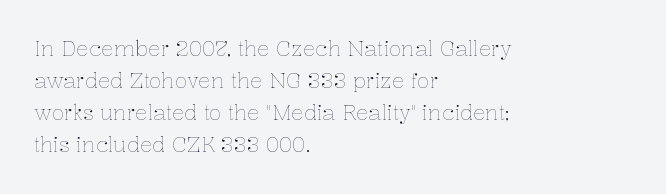
{"italic": "no", "bold": "no", "underline": "no", "align": "left", "line_spacing": "normal", "line_spacing_ratio": 1.53, "letter_spacing": "normal", "letter_spacing_em": 0.0, "glyph_px": 21}
